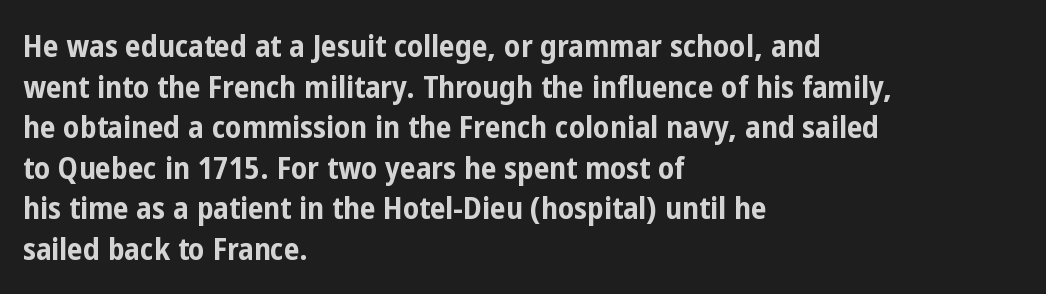
{"serif": "no", "italic": "no", "bold": "yes", "weight": "bold", "width": "condensed", "stroke_contrast": "low", "x_height": "medium", "monospaced": "no", "underline": "no", "align": "left", "line_spacing": "normal", "line_spacing_ratio": 1.31, "letter_spacing": "normal", "letter_spacing_em": 0.0, "glyph_px": 31}
